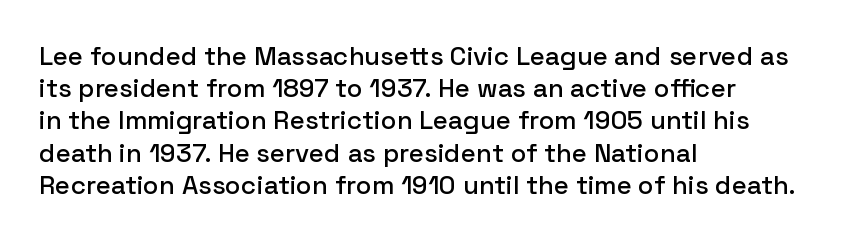
Q: Is the text italic (slanted)? A: No, it is upright.
Q: Is the text underlined? A: No.
Q: How is the paragraph aligned? A: Left-aligned.
Q: Is the spacing between letters normal or unusually wide? A: Normal.
